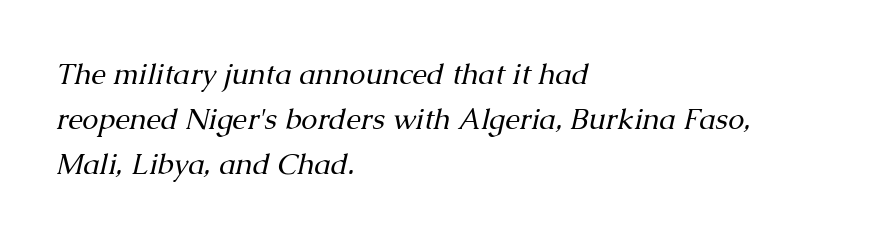
{"serif": "yes", "italic": "yes", "lean": "right", "slant_degrees": 13, "bold": "no", "weight": "regular", "width": "normal", "stroke_contrast": "medium", "x_height": "medium", "monospaced": "no", "underline": "no", "align": "left", "line_spacing": "normal", "line_spacing_ratio": 1.55, "letter_spacing": "normal", "letter_spacing_em": 0.0, "glyph_px": 29}
